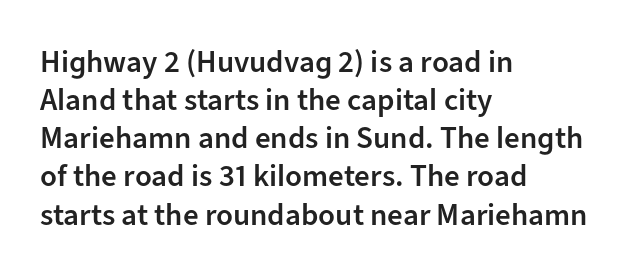
{"serif": "no", "italic": "no", "bold": "semi", "weight": "semibold", "width": "normal", "stroke_contrast": "low", "x_height": "medium", "monospaced": "no", "underline": "no", "align": "left", "line_spacing_ratio": 1.23, "letter_spacing": "normal", "letter_spacing_em": 0.0, "glyph_px": 31}
